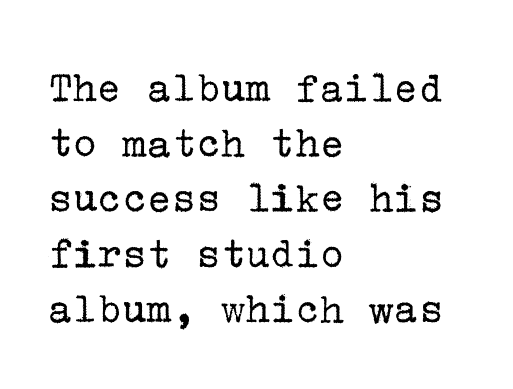
Is this a sans? No — the strokes have serifs. The cut favours lightness, reaching ordinary text weight at its darkest. The glyphs are unaccompanied by any horizontal stroke below them. The lettering holds an erect, upright posture throughout. The gaps between neighbouring characters are ordinary and unremarkable. The text block is weighted toward the left margin, trailing off unevenly rightward.
